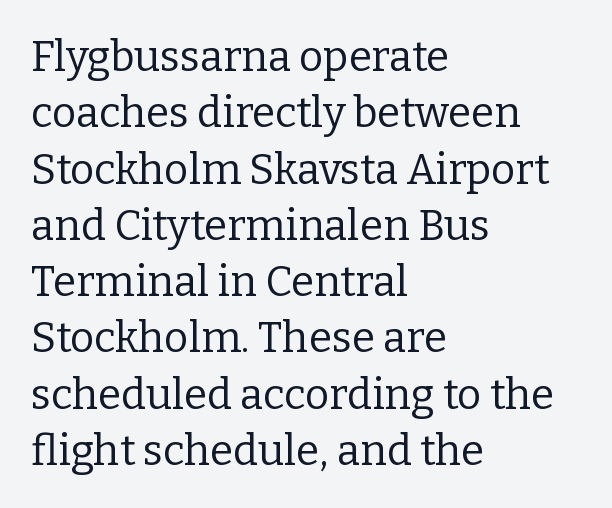
{"serif": "yes", "italic": "no", "bold": "no", "weight": "regular", "width": "normal", "stroke_contrast": "low", "x_height": "medium", "monospaced": "no", "underline": "no", "align": "left", "line_spacing": "normal", "line_spacing_ratio": 1.34, "letter_spacing": "normal", "letter_spacing_em": 0.0, "glyph_px": 42}
